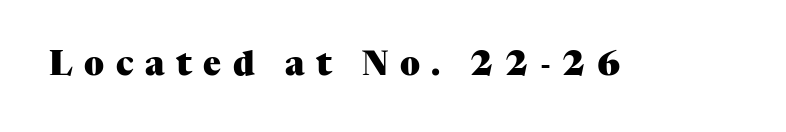
{"serif": "yes", "italic": "no", "bold": "yes", "weight": "heavy", "width": "normal", "stroke_contrast": "medium", "x_height": "medium", "monospaced": "no", "underline": "no", "letter_spacing": "wide", "letter_spacing_em": 0.35, "glyph_px": 33}
